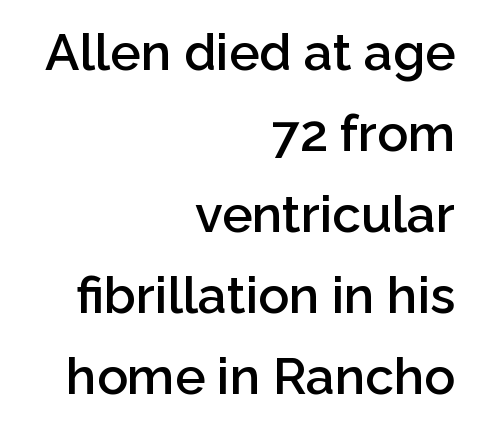
{"serif": "no", "italic": "no", "bold": "semi", "weight": "semibold", "width": "normal", "stroke_contrast": "low", "x_height": "medium", "monospaced": "no", "underline": "no", "align": "right", "line_spacing": "normal", "line_spacing_ratio": 1.59, "letter_spacing": "normal", "letter_spacing_em": 0.0, "glyph_px": 51}
